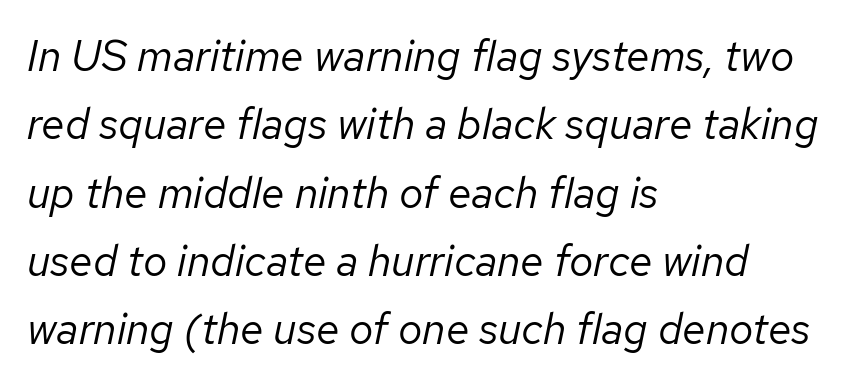
Q: Is the text bold? A: No.
Q: Is the text italic (slanted)? A: Yes, it leans right by about 12 degrees.
Q: Is the text underlined? A: No.
Q: How is the paragraph aligned? A: Left-aligned.
Q: Is the spacing between letters normal or unusually wide? A: Normal.
Q: Is the spacing between lines tight, normal or loose? A: Normal.
Q: Width (condensed, normal, or wide)? A: Normal.
Q: Stroke contrast? A: Low.
Q: x-height? A: Medium.
Q: Monospaced? A: No.
